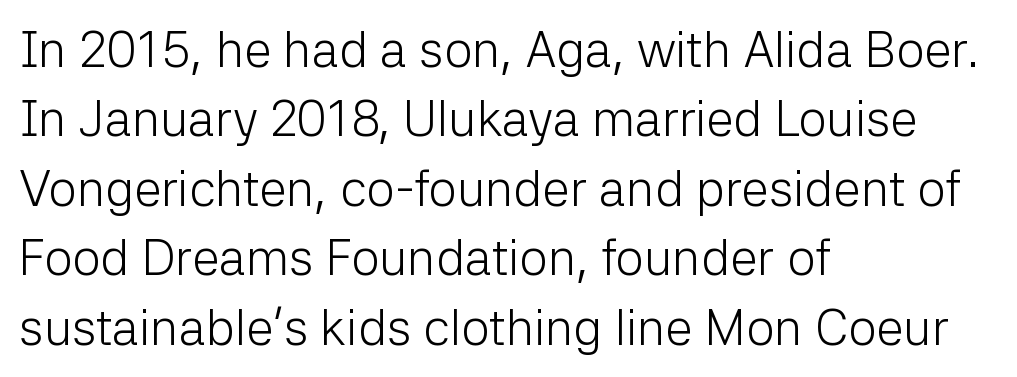
The image shows 50 px light sans-serif type, upright; set left-aligned, normal line spacing (1.39x), normal letter spacing, not underlined; low stroke contrast and a medium x-height.
